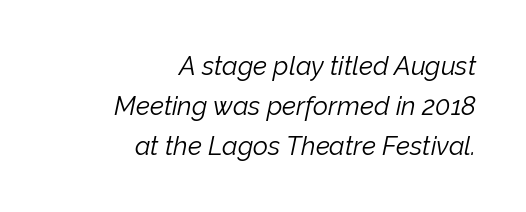
The image shows 26 px text type, italic (leaning right); set right-aligned, normal line spacing (1.53x), normal letter spacing, not underlined.
